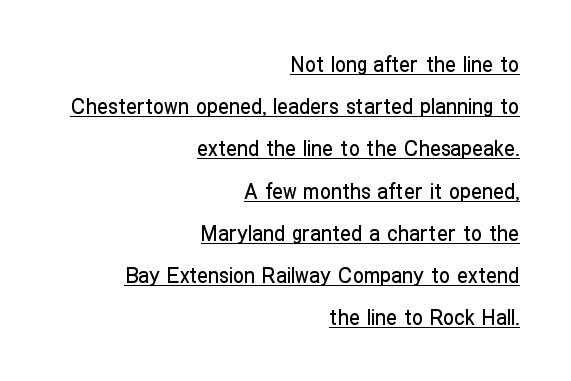
The designer dialed line spacing up above the default. Is there any slant? The stems are plumb. These lines keep a tight, regular rhythm from letter to letter. The setting favours the right margin, as signatures and pull-quotes sometimes do. Honestly, the underline is the first thing you notice here.
